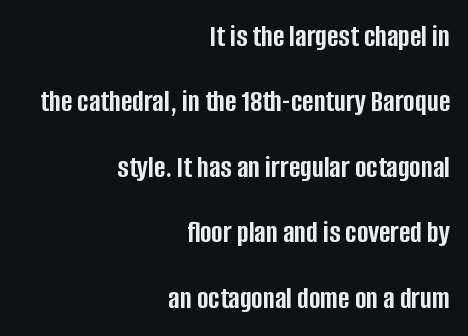
Q: Is the text bold? A: Yes.
Q: Is the text italic (slanted)? A: No, it is upright.
Q: Is the typeface a serif or a sans-serif typeface? A: Sans-serif.
Q: Is the text underlined? A: No.
Q: How is the paragraph aligned? A: Right-aligned.
Q: Is the spacing between letters normal or unusually wide? A: Normal.
Q: Is the spacing between lines tight, normal or loose? A: Loose.
Q: Width (condensed, normal, or wide)? A: Condensed.
Q: Stroke contrast? A: Low.
Q: x-height? A: Large.
Q: Monospaced? A: No.
